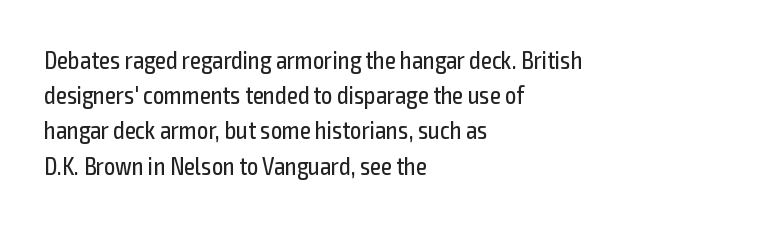
The image shows 25 px text type, upright; set left-aligned, normal line spacing (1.41x), normal letter spacing, not underlined.
